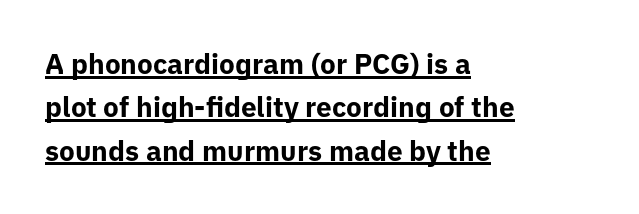
Observe the absence of serifs on each vertical stroke in this sample. Each letter keeps its own natural width here, so spacing adapts to shape. These words are printed bold, with thick strokes throughout. The horizontal fit of the characters is conventional and even. How would I describe the line gaps? Plain and ordinary.
